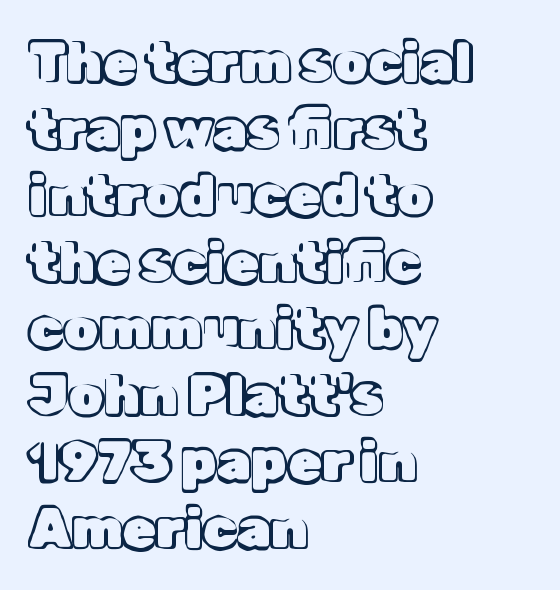
The image shows 55 px text type, upright; set left-aligned, line spacing 1.21x, normal letter spacing, not underlined; a medium x-height.
